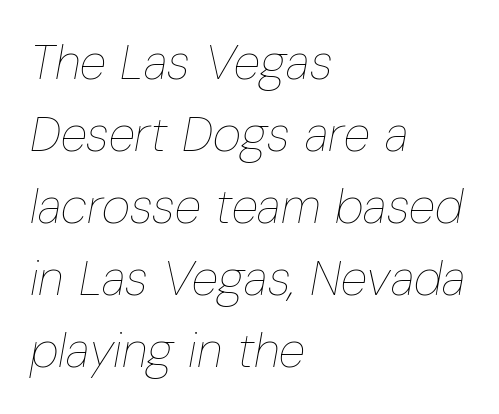
Q: Is the text bold? A: No.
Q: Is the text italic (slanted)? A: Yes, it leans right by about 10 degrees.
Q: Is the text underlined? A: No.
Q: How is the paragraph aligned? A: Left-aligned.
Q: Is the spacing between letters normal or unusually wide? A: Normal.
Q: Is the spacing between lines tight, normal or loose? A: Normal.
Q: Width (condensed, normal, or wide)? A: Condensed.
Q: Stroke contrast? A: Low.
Q: x-height? A: Medium.
Q: Monospaced? A: No.
